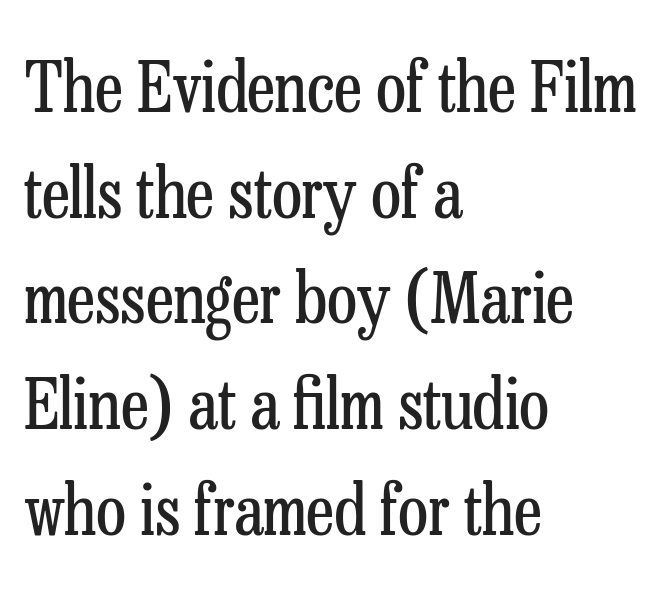
Q: Is the text bold? A: No.
Q: Is the text italic (slanted)? A: No, it is upright.
Q: Is the typeface a serif or a sans-serif typeface? A: Serif.
Q: Is the text underlined? A: No.
Q: How is the paragraph aligned? A: Left-aligned.
Q: Is the spacing between letters normal or unusually wide? A: Normal.
Q: Is the spacing between lines tight, normal or loose? A: Normal.
Q: Width (condensed, normal, or wide)? A: Condensed.
Q: Stroke contrast? A: Low.
Q: x-height? A: Medium.
Q: Monospaced? A: No.
